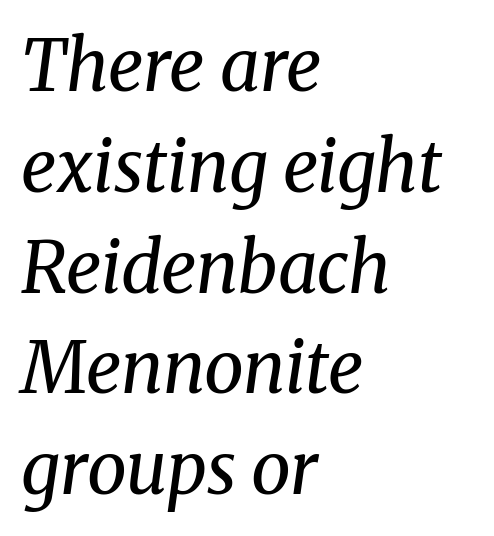
Tracking here is standard; glyphs follow each other at the usual distance. Quick note: italic. The strip under each line holds only bare page. Which margin do the lines hug? The left one — the right edge is uneven.
